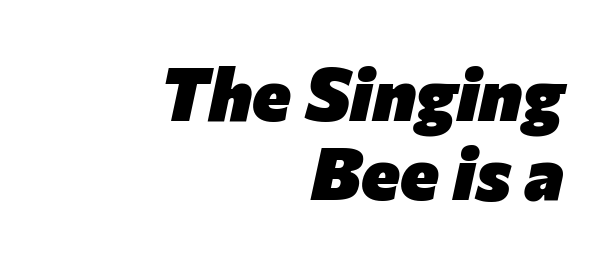
Q: Is the text bold? A: Yes.
Q: Is the text italic (slanted)? A: Yes, it leans right by about 12 degrees.
Q: Is the text underlined? A: No.
Q: How is the paragraph aligned? A: Right-aligned.
Q: Is the spacing between letters normal or unusually wide? A: Normal.
Q: Is the spacing between lines tight, normal or loose? A: Tight.
Q: Width (condensed, normal, or wide)? A: Normal.
Q: Stroke contrast? A: Low.
Q: x-height? A: Medium.
Q: Monospaced? A: No.
